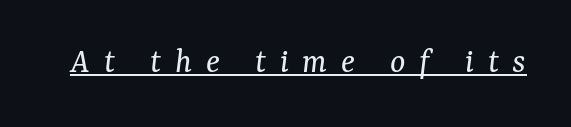
Q: Is the text bold? A: No.
Q: Is the text italic (slanted)? A: Yes, it leans right by about 7 degrees.
Q: Is the typeface a serif or a sans-serif typeface? A: Serif.
Q: Is the text underlined? A: Yes.
Q: Is the spacing between letters normal or unusually wide? A: Unusually wide.
Q: Width (condensed, normal, or wide)? A: Normal.
Q: Stroke contrast? A: Medium.
Q: x-height? A: Medium.
Q: Monospaced? A: No.
